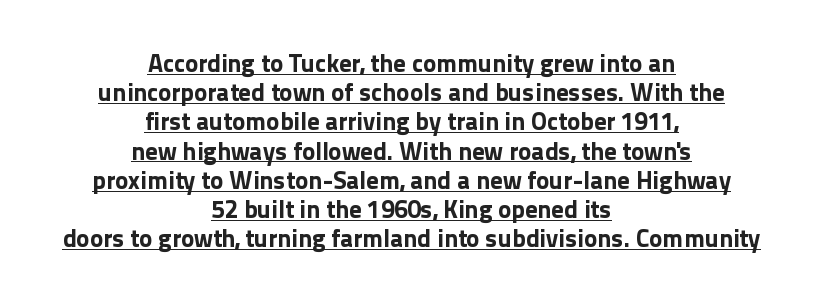
The image shows 25 px text type, upright; set centered, line spacing 1.17x, normal letter spacing, underlined.
